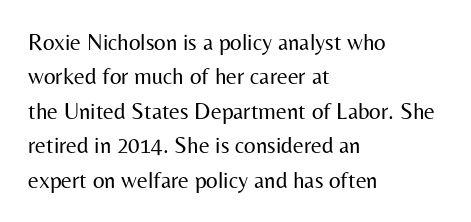
The image shows 23 px text type, upright; set left-aligned, normal line spacing (1.5x), normal letter spacing, not underlined.
